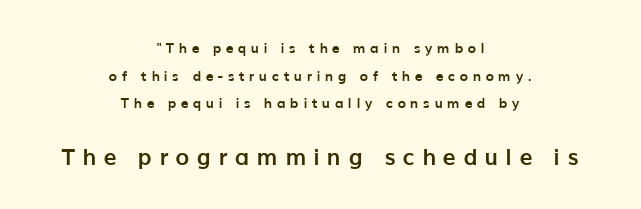
Q: Is the text bold? A: Yes.
Q: Is the text italic (slanted)? A: No, it is upright.
Q: Is the text underlined? A: No.
Q: How is the paragraph aligned? A: Centered.
Q: Is the spacing between letters normal or unusually wide? A: Unusually wide.
Q: Is the spacing between lines tight, normal or loose? A: Loose.
Q: Which block of text is set in a larger size, the first (top) or the second (bottom)? A: The second (bottom) one.
